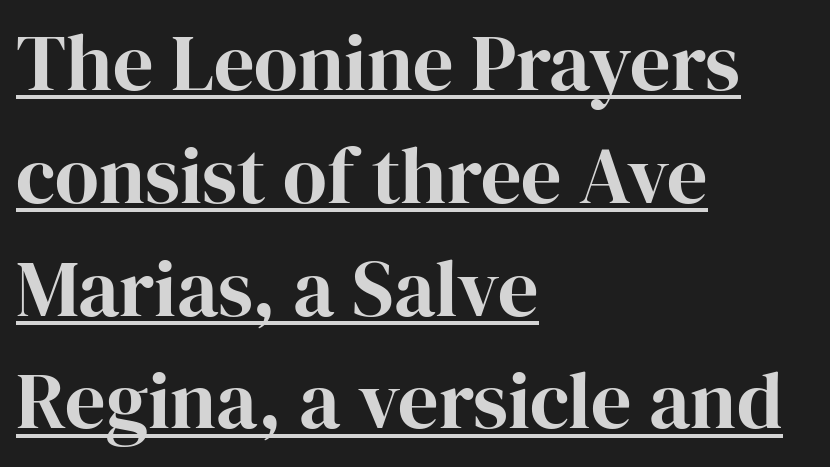
Q: Is the text italic (slanted)? A: No, it is upright.
Q: Is the typeface a serif or a sans-serif typeface? A: Serif.
Q: Is the text underlined? A: Yes.
Q: How is the paragraph aligned? A: Left-aligned.
Q: Is the spacing between letters normal or unusually wide? A: Normal.
Q: Is the spacing between lines tight, normal or loose? A: Normal.
Q: Width (condensed, normal, or wide)? A: Normal.
Q: Stroke contrast? A: High.
Q: x-height? A: Medium.
Q: Monospaced? A: No.
